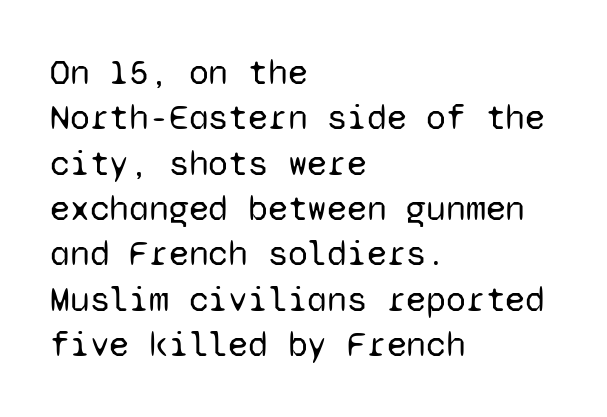
Every row of glyphs begins at an identical x-position on the left. Does extra space separate the letters? No, they use regular spacing. Style check: upright. The weight tops out at a normal text grade. Glance below the letters and you will spot only blank space.
